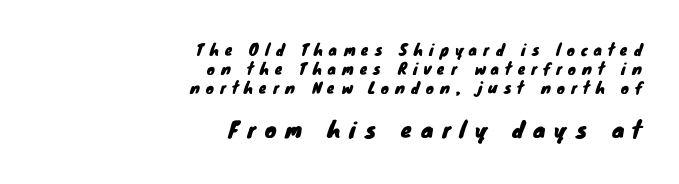
{"underline": "no", "align": "right", "line_spacing": "normal", "line_spacing_ratio": 1.26, "letter_spacing": "wide", "letter_spacing_em": 0.41, "larger_block": "second", "size_ratio": 1.47, "glyph_px": 22}
